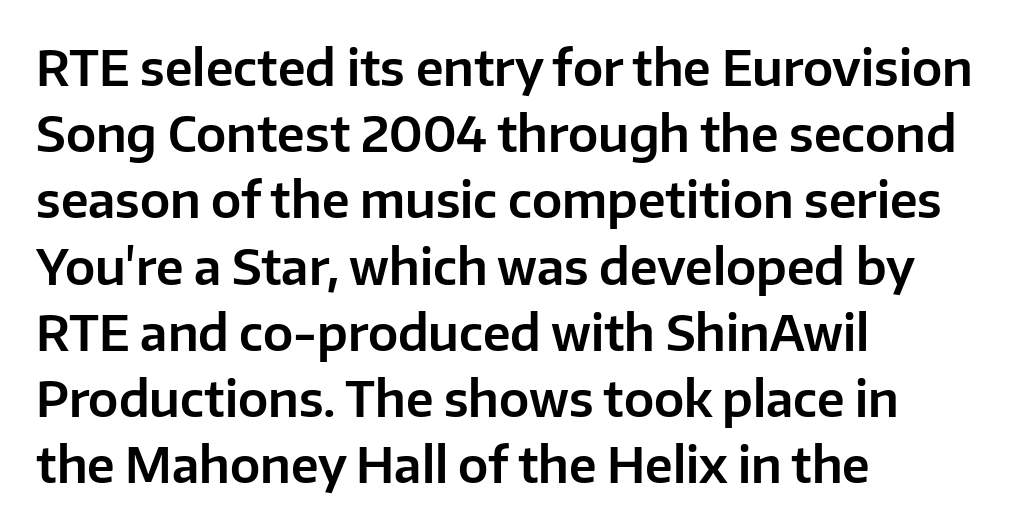
Q: Is the text italic (slanted)? A: No, it is upright.
Q: Is the typeface a serif or a sans-serif typeface? A: Sans-serif.
Q: Is the text underlined? A: No.
Q: How is the paragraph aligned? A: Left-aligned.
Q: Is the spacing between letters normal or unusually wide? A: Normal.
Q: Is the spacing between lines tight, normal or loose? A: Normal.
Q: Width (condensed, normal, or wide)? A: Normal.
Q: Stroke contrast? A: Low.
Q: x-height? A: Medium.
Q: Monospaced? A: No.
